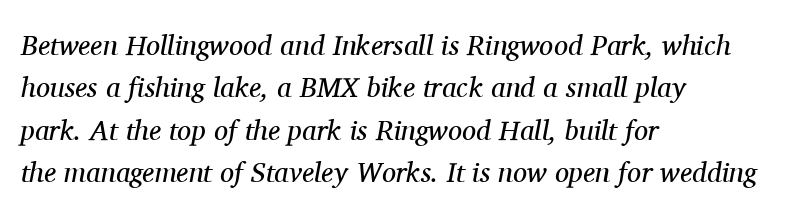
{"serif": "yes", "italic": "yes", "lean": "right", "slant_degrees": 11, "bold": "no", "weight": "regular", "width": "normal", "stroke_contrast": "medium", "x_height": "medium", "monospaced": "no", "underline": "no", "align": "left", "line_spacing": "normal", "line_spacing_ratio": 1.51, "letter_spacing": "normal", "letter_spacing_em": 0.0, "glyph_px": 28}
